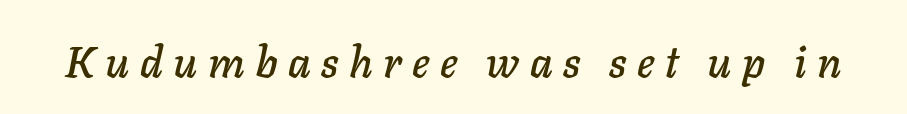
The image shows 43 px text type, italic (leaning right); set unusually wide letter spacing (+0.24 em), not underlined; low stroke contrast and a medium x-height.
